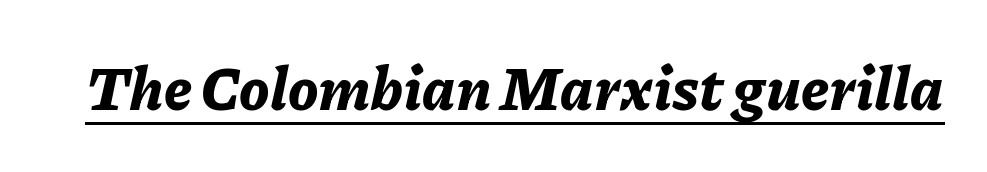
{"italic": "yes", "lean": "right", "slant_degrees": 11, "bold": "yes", "weight": "bold", "width": "normal", "stroke_contrast": "low", "x_height": "medium", "monospaced": "no", "underline": "yes", "letter_spacing": "normal", "letter_spacing_em": 0.0, "glyph_px": 60}
